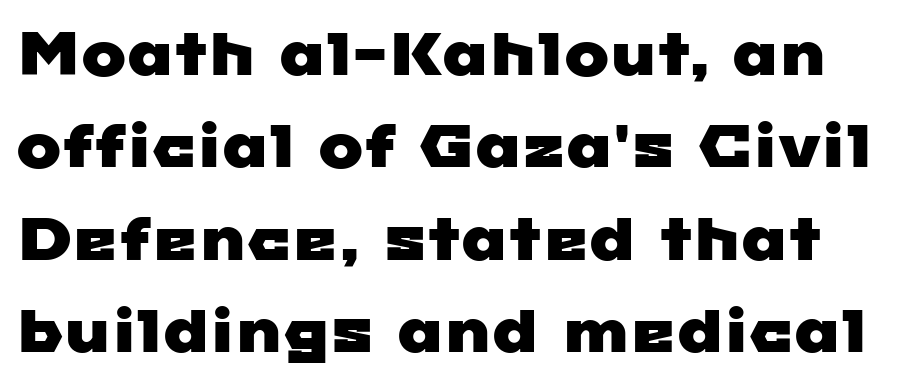
Decoration check: the copy has no underline. Does the leading feel generous? No, just average. Look at the tracking — it's just the regular setting, nothing added. Varying glyph widths throughout — classic text-font behaviour.
